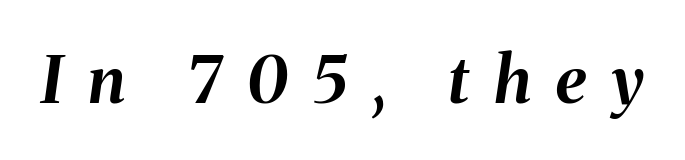
{"italic": "yes", "lean": "right", "slant_degrees": 8, "bold": "yes", "weight": "bold", "width": "normal", "stroke_contrast": "medium", "x_height": "medium", "monospaced": "no", "underline": "no", "letter_spacing": "wide", "letter_spacing_em": 0.39, "glyph_px": 65}
